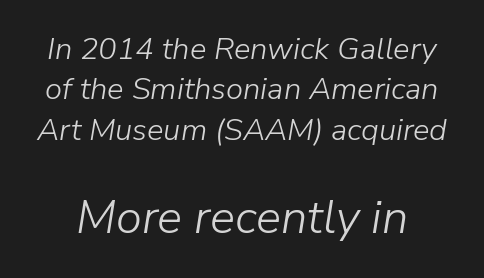
{"italic": "yes", "lean": "right", "slant_degrees": 9, "bold": "no", "weight": "light", "width": "normal", "stroke_contrast": "low", "x_height": "medium", "monospaced": "no", "underline": "no", "line_spacing": "normal", "line_spacing_ratio": 1.3, "letter_spacing": "normal", "letter_spacing_em": 0.0, "larger_block": "second", "size_ratio": 1.52, "glyph_px": 47}
